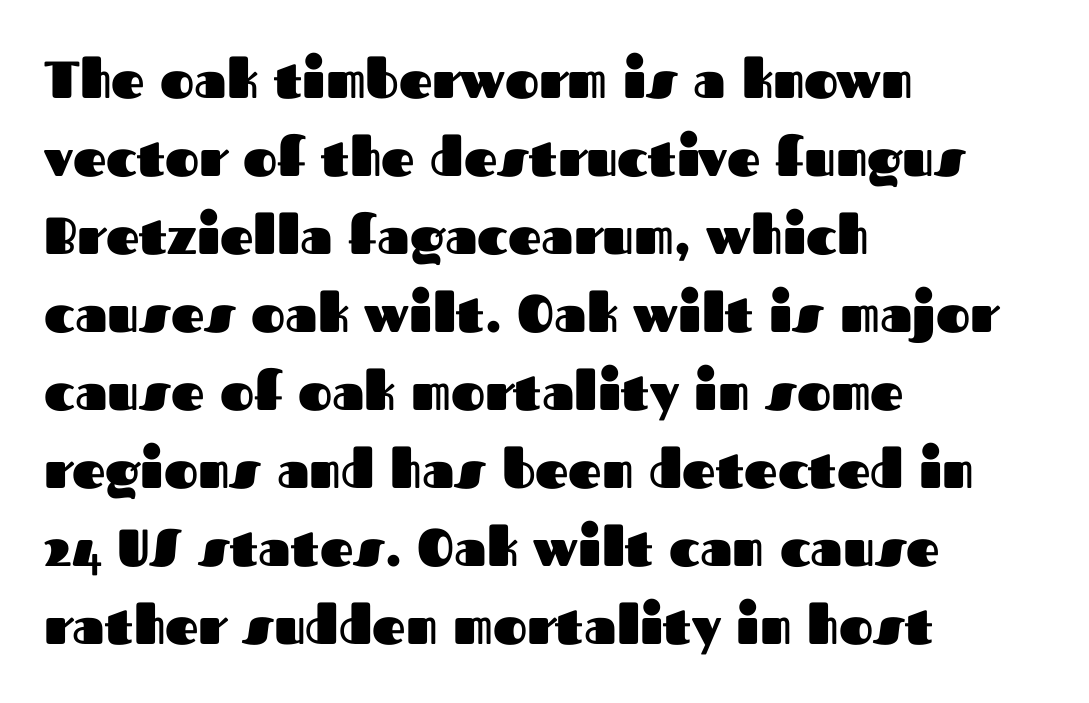
{"serif": "no", "italic": "no", "bold": "yes", "weight": "heavy", "width": "normal", "stroke_contrast": "medium", "x_height": "medium", "monospaced": "no", "underline": "no", "align": "left", "line_spacing": "normal", "line_spacing_ratio": 1.5, "letter_spacing": "normal", "letter_spacing_em": 0.0, "glyph_px": 52}
